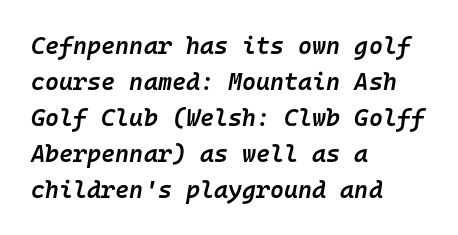
The image shows 24 px text type, italic (leaning right); set left-aligned, normal line spacing (1.5x), normal letter spacing, not underlined.
